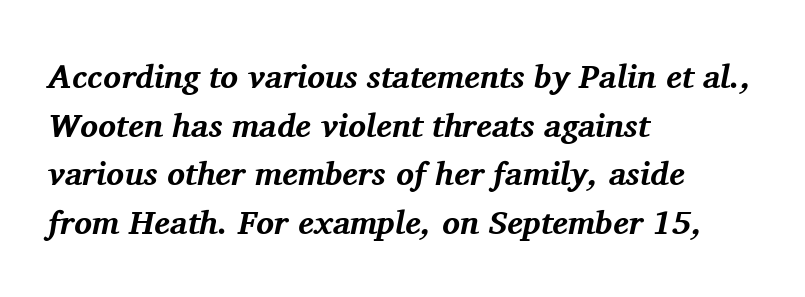
{"serif": "yes", "italic": "yes", "lean": "right", "slant_degrees": 11, "bold": "yes", "weight": "bold", "width": "normal", "stroke_contrast": "medium", "x_height": "medium", "monospaced": "no", "underline": "no", "align": "left", "line_spacing": "normal", "line_spacing_ratio": 1.47, "letter_spacing": "normal", "letter_spacing_em": 0.0, "glyph_px": 33}
